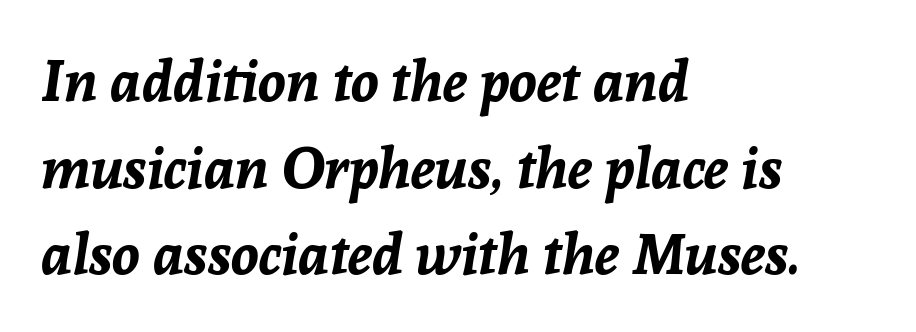
Q: Is the text bold? A: Yes.
Q: Is the text italic (slanted)? A: Yes, it leans right by about 8 degrees.
Q: Is the text underlined? A: No.
Q: How is the paragraph aligned? A: Left-aligned.
Q: Is the spacing between letters normal or unusually wide? A: Normal.
Q: Is the spacing between lines tight, normal or loose? A: Normal.
Q: Width (condensed, normal, or wide)? A: Normal.
Q: Stroke contrast? A: Low.
Q: x-height? A: Medium.
Q: Monospaced? A: No.
